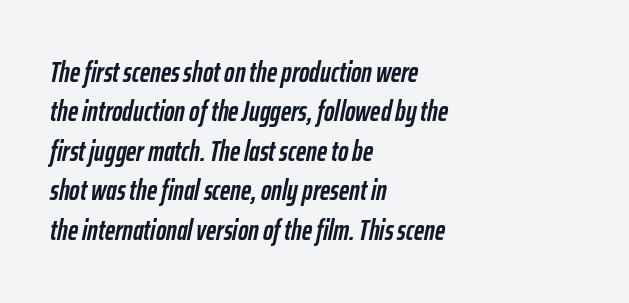
Heavy, bold letterforms. The area under the type is left untouched. The letters are slanted; this is an italic face. Note the varied advance widths — an 'i' is clearly narrower than an 'm'.
